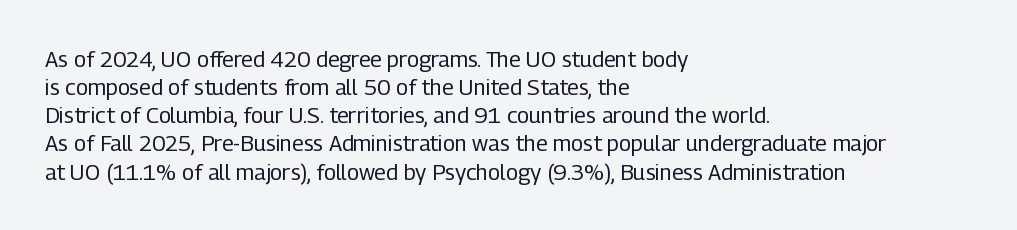
{"italic": "no", "bold": "no", "underline": "no", "align": "left", "line_spacing": "normal", "line_spacing_ratio": 1.28, "letter_spacing": "normal", "letter_spacing_em": 0.0, "glyph_px": 22}
